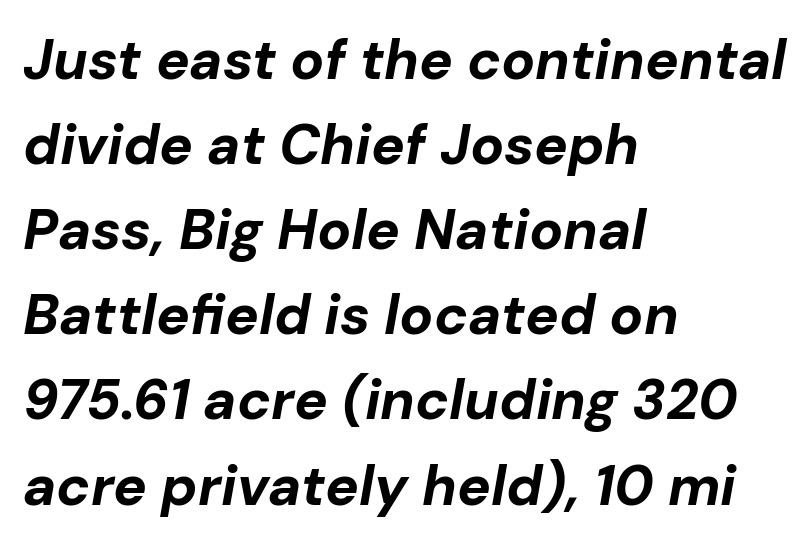
These lines sit exactly where default settings would place them. Each word holds together tightly as a unit, with standard inter-letter gaps. The typography opts for an oblique posture over an upright one. You could not count columns in this text — the font is proportionally spaced. Check the space under the baseline: it is left empty.
